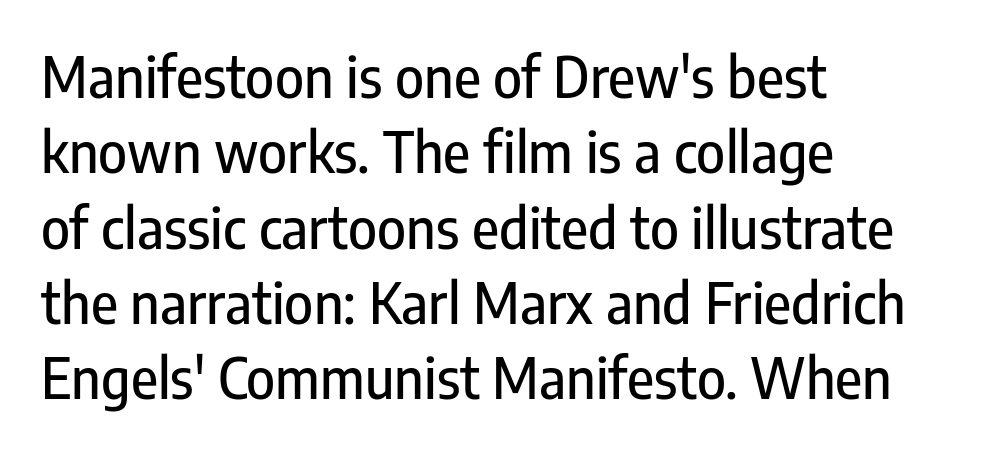
{"serif": "no", "italic": "no", "width": "condensed", "stroke_contrast": "low", "x_height": "medium", "monospaced": "no", "underline": "no", "align": "left", "line_spacing": "normal", "line_spacing_ratio": 1.37, "letter_spacing": "normal", "letter_spacing_em": 0.0, "glyph_px": 55}
